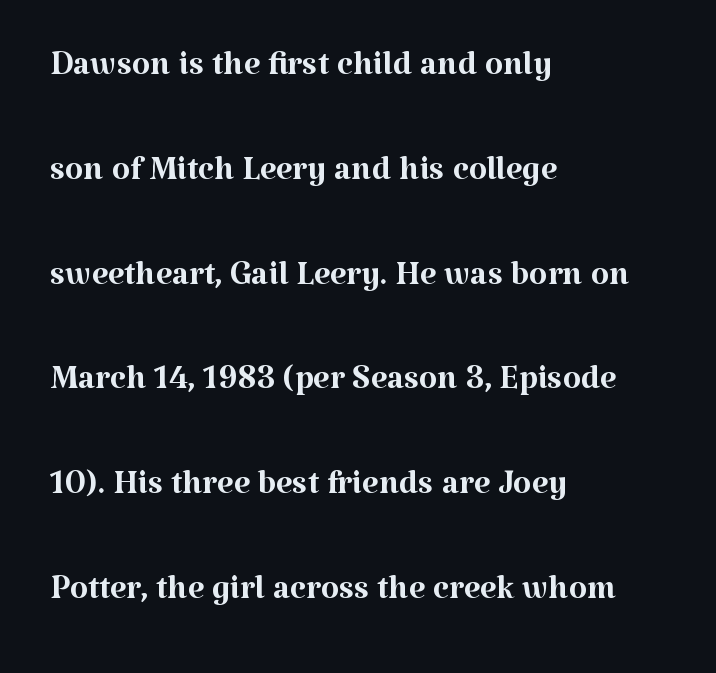
{"serif": "yes", "italic": "no", "bold": "no", "weight": "regular", "width": "normal", "stroke_contrast": "medium", "x_height": "medium", "monospaced": "no", "underline": "no", "align": "left", "line_spacing": "loose", "line_spacing_ratio": 2.23, "letter_spacing": "normal", "letter_spacing_em": 0.0, "glyph_px": 47}
